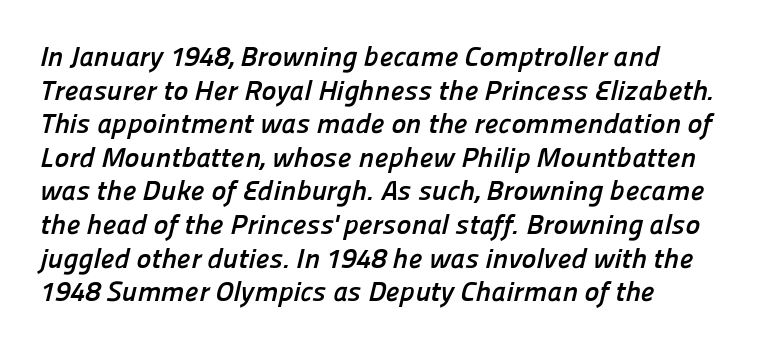
Q: Is the text bold? A: Yes.
Q: Is the typeface a serif or a sans-serif typeface? A: Sans-serif.
Q: Is the text underlined? A: No.
Q: How is the paragraph aligned? A: Left-aligned.
Q: Is the spacing between letters normal or unusually wide? A: Normal.
Q: Width (condensed, normal, or wide)? A: Normal.
Q: Stroke contrast? A: Low.
Q: x-height? A: Medium.
Q: Monospaced? A: No.
